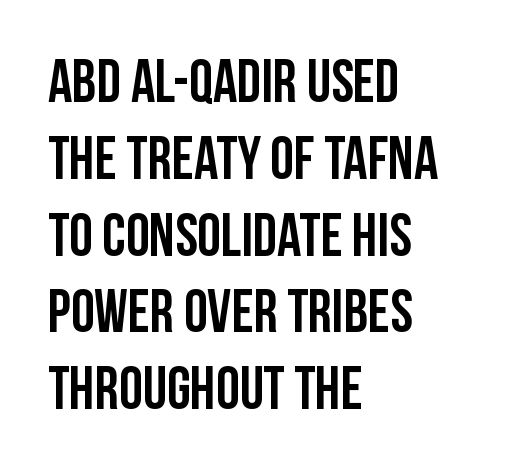
Q: Is the text italic (slanted)? A: No, it is upright.
Q: Is the typeface a serif or a sans-serif typeface? A: Sans-serif.
Q: Is the text underlined? A: No.
Q: How is the paragraph aligned? A: Left-aligned.
Q: Is the spacing between letters normal or unusually wide? A: Normal.
Q: Is the spacing between lines tight, normal or loose? A: Normal.
Q: Width (condensed, normal, or wide)? A: Condensed.
Q: Stroke contrast? A: Low.
Q: x-height? A: Large.
Q: Monospaced? A: No.
